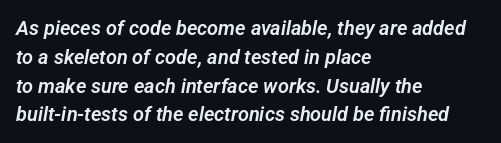
If you measured baseline to baseline, you'd find a middling distance. One-word summary of the alignment: left. Look at the tracking — it's just the regular setting, nothing added. The zone under the glyphs is completely vacant.
